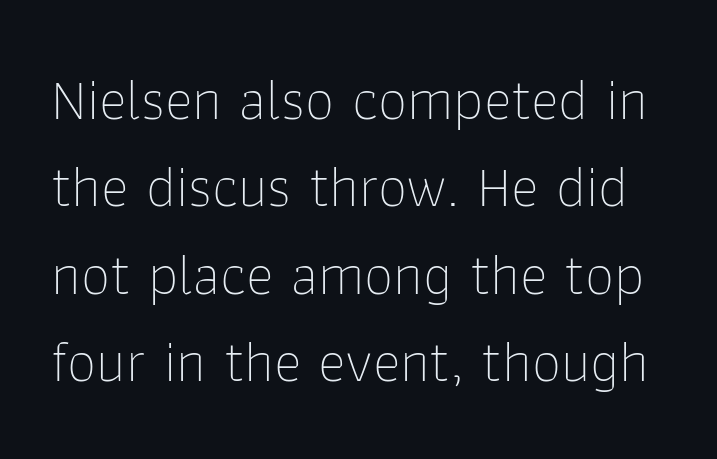
The image shows 59 px thin sans-serif type, upright; set normal line spacing (1.48x), normal letter spacing, not underlined; low stroke contrast and a medium x-height.
